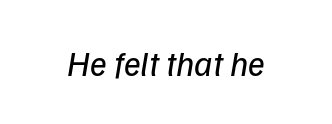
The image shows 35 px regular-weight sans-serif type; set normal letter spacing, not underlined; low stroke contrast and a medium x-height.
